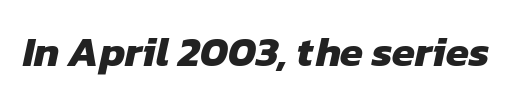
Descender tails drop into unmarked territory. The designer went with a sans here, leaving each stem footless. The letters sit at their default tracking, neither squeezed nor spread. The strokes are fattened all the way to bold. Spacing verdict: proportional, widths tailored to each character.
